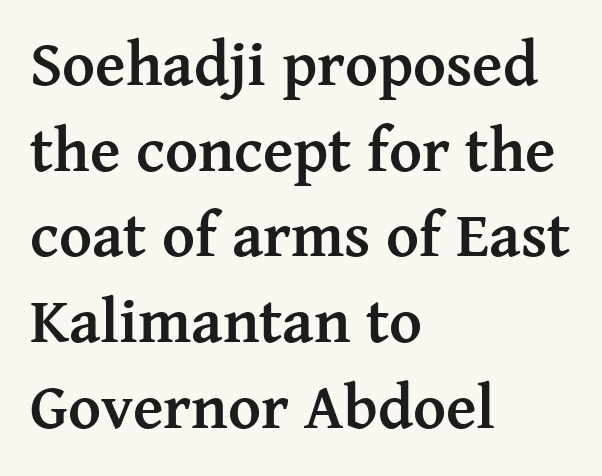
{"serif": "yes", "italic": "no", "bold": "yes", "weight": "semibold", "width": "normal", "stroke_contrast": "medium", "x_height": "medium", "monospaced": "no", "underline": "no", "align": "left", "line_spacing": "normal", "line_spacing_ratio": 1.36, "letter_spacing": "normal", "letter_spacing_em": 0.0, "glyph_px": 63}
